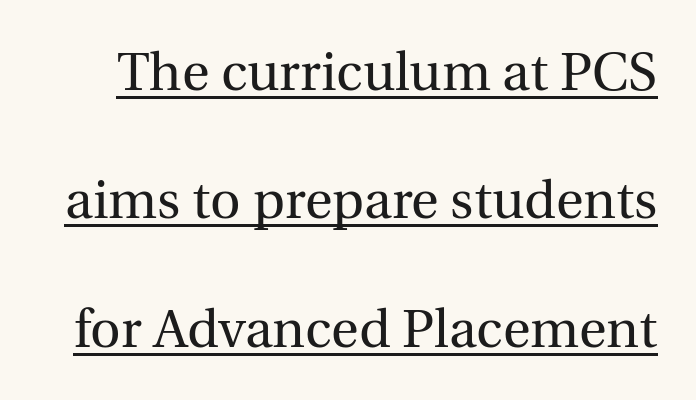
The image shows 53 px regular-weight serif type, upright; set loose line spacing (2.42x), normal letter spacing, underlined; a medium x-height.
